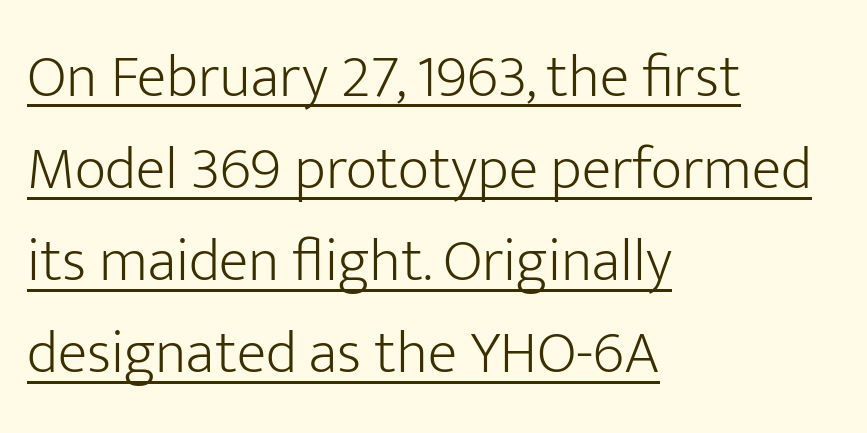
On a weight scale, this lands at 450 or below. The axis of the letterforms is exactly vertical. Varying glyph widths throughout — classic text-font behaviour. The passage shown is typeset with a sans-serif family. Glance below the letters and you will spot a drawn line. The gaps between neighbouring characters are ordinary and unremarkable.
